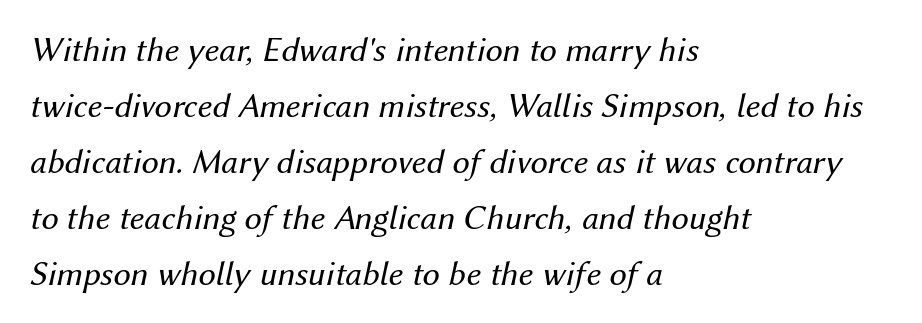
{"italic": "yes", "lean": "right", "slant_degrees": 12, "bold": "no", "weight": "regular", "width": "normal", "stroke_contrast": "medium", "x_height": "medium", "monospaced": "no", "underline": "no", "align": "left", "line_spacing": "normal", "line_spacing_ratio": 1.6, "letter_spacing": "normal", "letter_spacing_em": 0.0, "glyph_px": 35}
